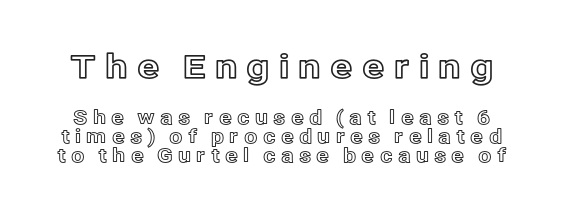
{"italic": "no", "width": "normal", "x_height": "medium", "monospaced": "no", "underline": "no", "line_spacing": "tight", "line_spacing_ratio": 0.99, "letter_spacing": "wide", "letter_spacing_em": 0.27, "larger_block": "first", "size_ratio": 1.74, "glyph_px": 33}
